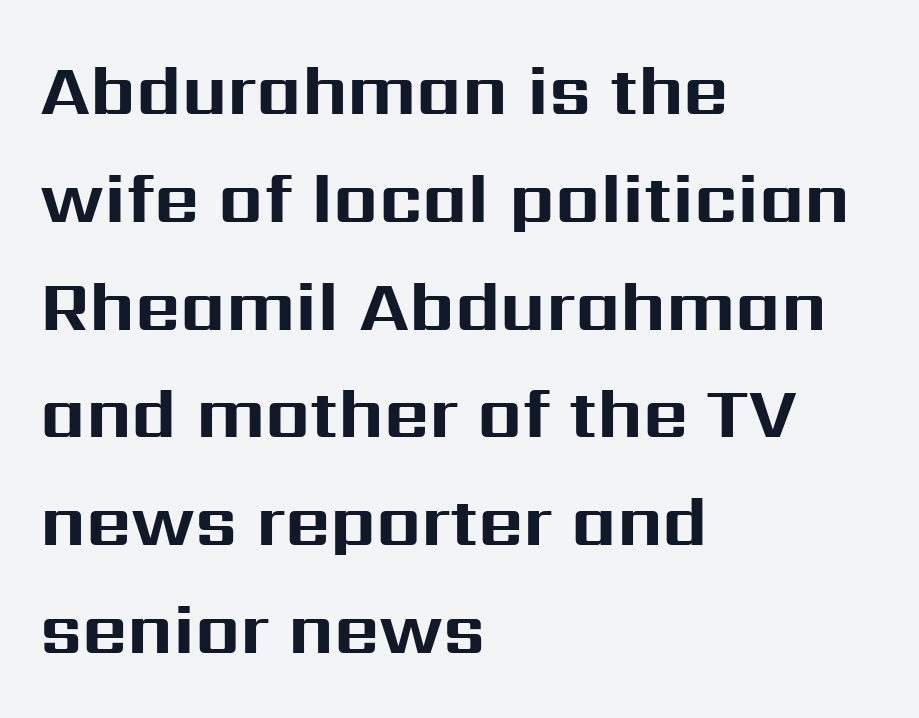
{"serif": "no", "italic": "no", "bold": "yes", "weight": "bold", "width": "normal", "stroke_contrast": "medium", "x_height": "medium", "monospaced": "no", "underline": "no", "align": "left", "line_spacing": "normal", "line_spacing_ratio": 1.54, "letter_spacing": "normal", "letter_spacing_em": 0.0, "glyph_px": 70}
